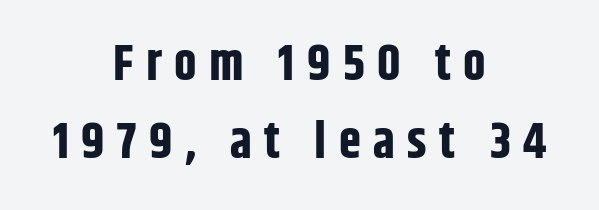
The image shows 50 px bold, condensed sans-serif type, upright; set centered, normal line spacing (1.57x), unusually wide letter spacing (+0.25 em), not underlined; low stroke contrast and a large x-height.
